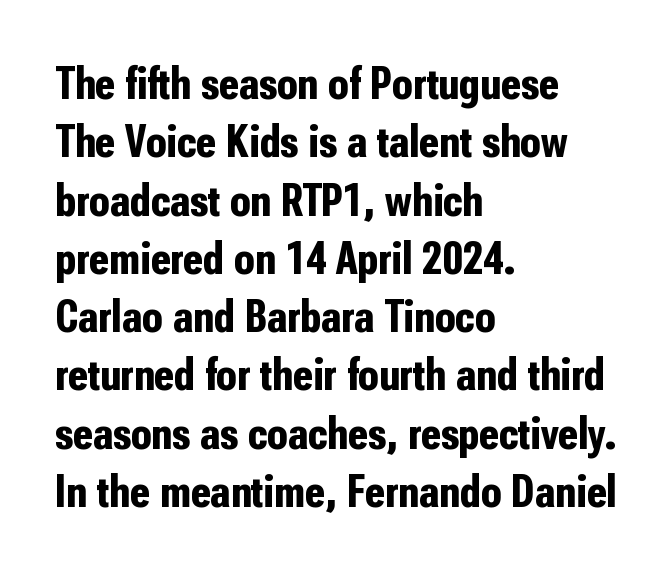
Q: Is the text bold? A: Yes.
Q: Is the text italic (slanted)? A: No, it is upright.
Q: Is the typeface a serif or a sans-serif typeface? A: Sans-serif.
Q: Is the text underlined? A: No.
Q: How is the paragraph aligned? A: Left-aligned.
Q: Is the spacing between letters normal or unusually wide? A: Normal.
Q: Width (condensed, normal, or wide)? A: Condensed.
Q: Stroke contrast? A: Low.
Q: x-height? A: Medium.
Q: Monospaced? A: No.
